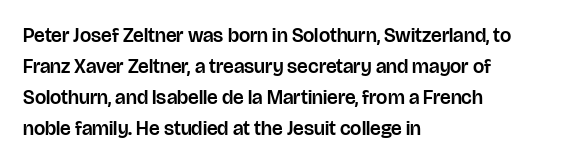
Q: Is the text italic (slanted)? A: No, it is upright.
Q: Is the text underlined? A: No.
Q: How is the paragraph aligned? A: Left-aligned.
Q: Is the spacing between letters normal or unusually wide? A: Normal.
Q: Is the spacing between lines tight, normal or loose? A: Normal.
